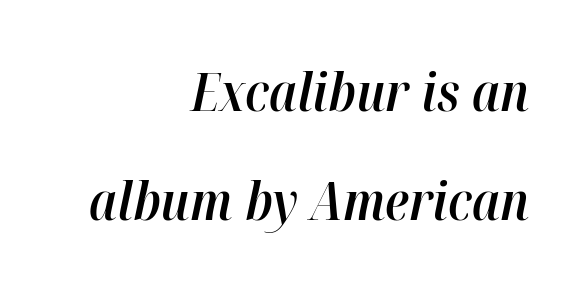
The image shows 52 px semibold type, italic (leaning right); set right-aligned, loose line spacing (2.1x), normal letter spacing, not underlined; high stroke contrast and a medium x-height.
